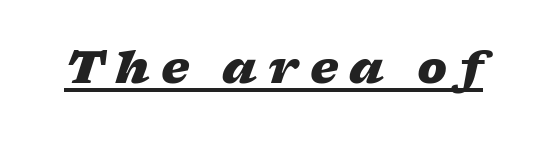
{"italic": "yes", "lean": "right", "slant_degrees": 17, "bold": "yes", "weight": "heavy", "width": "wide", "stroke_contrast": "low", "x_height": "medium", "monospaced": "no", "underline": "yes", "letter_spacing": "wide", "letter_spacing_em": 0.25, "glyph_px": 45}
